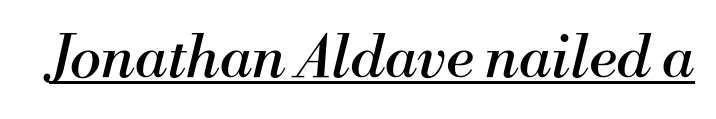
{"serif": "yes", "italic": "yes", "lean": "right", "slant_degrees": 13, "bold": "no", "weight": "regular", "width": "normal", "stroke_contrast": "medium", "x_height": "small", "monospaced": "no", "underline": "yes", "letter_spacing": "normal", "letter_spacing_em": 0.0, "glyph_px": 59}
